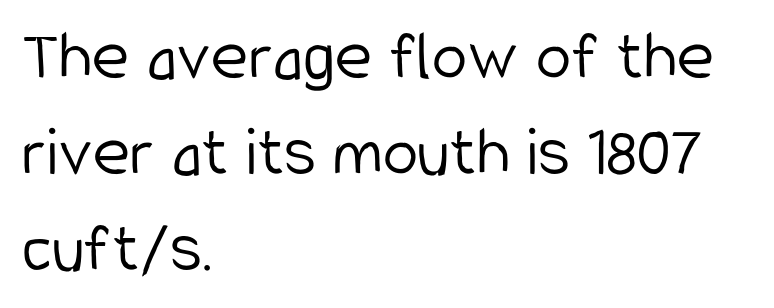
The image shows 71 px light, condensed sans-serif type, upright; set left-aligned, normal line spacing (1.35x), normal letter spacing, not underlined; low stroke contrast and a medium x-height.
